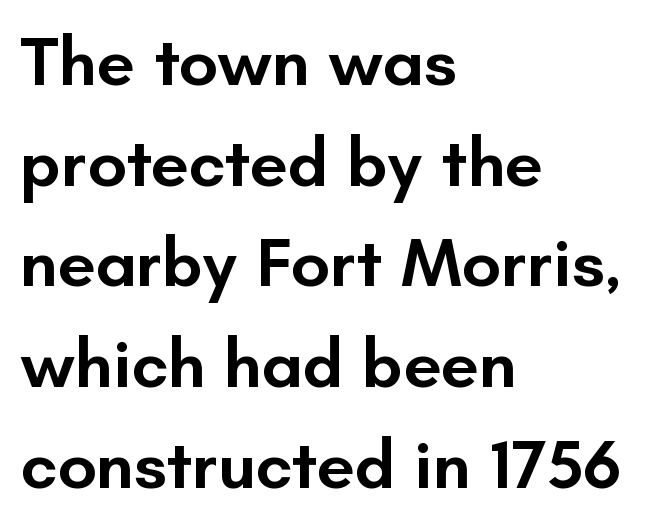
Q: Is the text bold? A: Semi-bold.
Q: Is the text italic (slanted)? A: No, it is upright.
Q: Is the typeface a serif or a sans-serif typeface? A: Sans-serif.
Q: Is the text underlined? A: No.
Q: How is the paragraph aligned? A: Left-aligned.
Q: Is the spacing between letters normal or unusually wide? A: Normal.
Q: Is the spacing between lines tight, normal or loose? A: Normal.
Q: Width (condensed, normal, or wide)? A: Normal.
Q: Stroke contrast? A: Low.
Q: x-height? A: Small.
Q: Monospaced? A: No.
